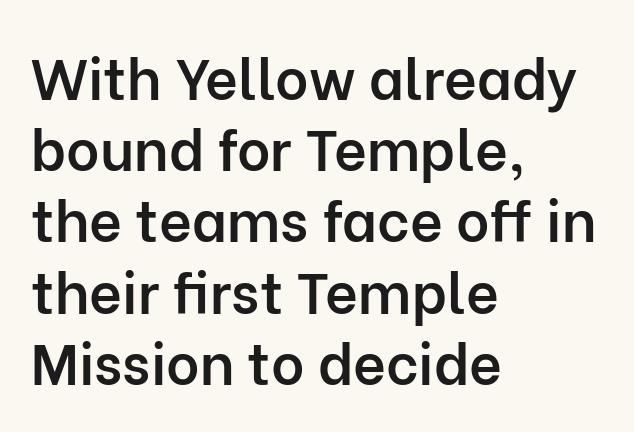
{"serif": "no", "italic": "no", "bold": "semi", "weight": "semibold", "width": "normal", "stroke_contrast": "low", "x_height": "medium", "monospaced": "no", "underline": "no", "align": "left", "line_spacing": "normal", "line_spacing_ratio": 1.25, "letter_spacing": "normal", "letter_spacing_em": 0.0, "glyph_px": 57}
